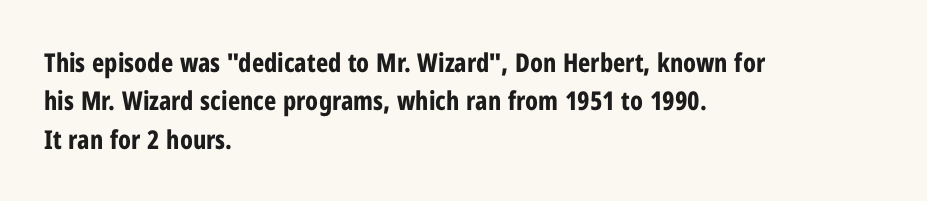
Q: Is the text bold? A: Yes.
Q: Is the text italic (slanted)? A: No, it is upright.
Q: Is the text underlined? A: No.
Q: How is the paragraph aligned? A: Left-aligned.
Q: Is the spacing between letters normal or unusually wide? A: Normal.
Q: Is the spacing between lines tight, normal or loose? A: Normal.
